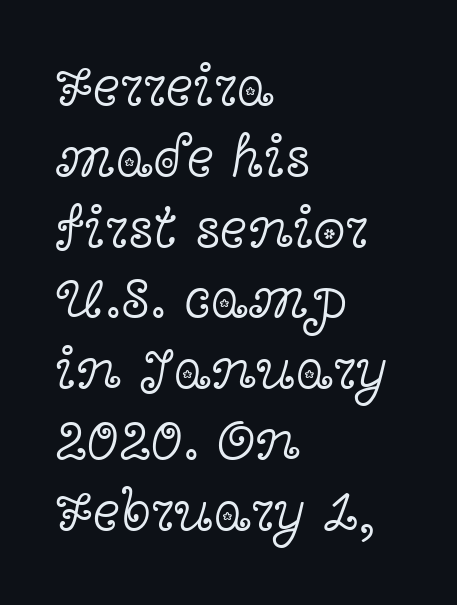
Bold? No — there's no thickening of the strokes. Check where the strokes stop: tiny serifs finish them off. A typesetter would call this zero additional tracking. In CSS terms this would be text-align: left.
